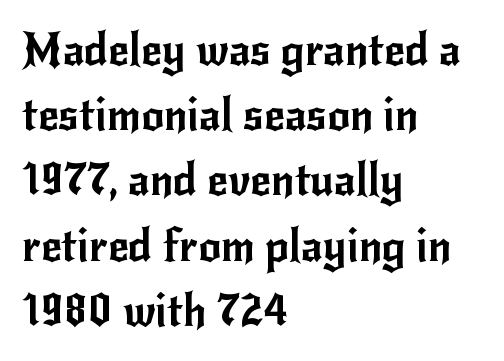
Q: Is the text italic (slanted)? A: No, it is upright.
Q: Is the typeface a serif or a sans-serif typeface? A: Sans-serif.
Q: Is the text underlined? A: No.
Q: How is the paragraph aligned? A: Left-aligned.
Q: Is the spacing between letters normal or unusually wide? A: Normal.
Q: Is the spacing between lines tight, normal or loose? A: Normal.
Q: Width (condensed, normal, or wide)? A: Normal.
Q: Stroke contrast? A: Low.
Q: x-height? A: Small.
Q: Monospaced? A: No.
